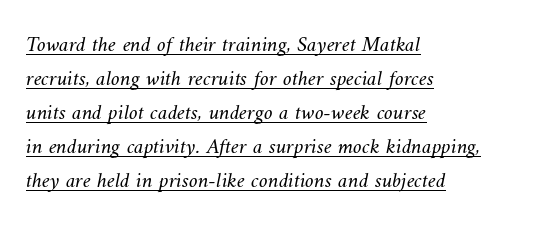
Q: Is the text bold? A: No.
Q: Is the text underlined? A: Yes.
Q: How is the paragraph aligned? A: Left-aligned.
Q: Is the spacing between letters normal or unusually wide? A: Normal.
Q: Is the spacing between lines tight, normal or loose? A: Normal.
